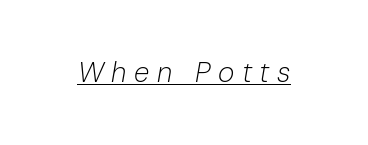
{"italic": "yes", "lean": "right", "slant_degrees": 10, "bold": "no", "weight": "light", "width": "normal", "stroke_contrast": "low", "x_height": "medium", "monospaced": "no", "underline": "yes", "letter_spacing": "wide", "letter_spacing_em": 0.27, "glyph_px": 28}
